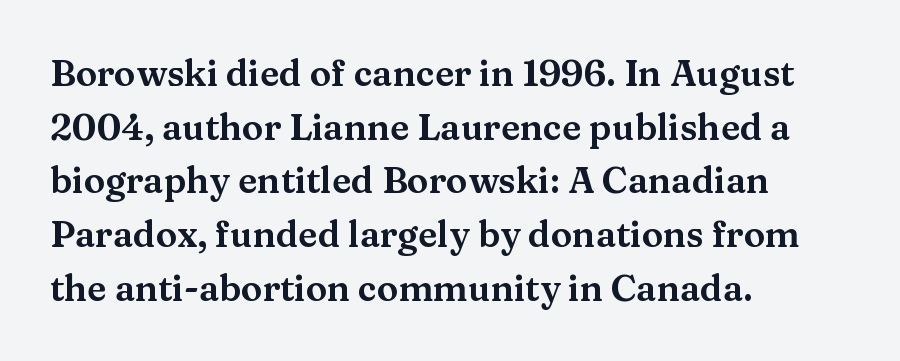
Q: Is the text italic (slanted)? A: No, it is upright.
Q: Is the typeface a serif or a sans-serif typeface? A: Serif.
Q: Is the text underlined? A: No.
Q: How is the paragraph aligned? A: Left-aligned.
Q: Is the spacing between letters normal or unusually wide? A: Normal.
Q: Is the spacing between lines tight, normal or loose? A: Normal.
Q: Width (condensed, normal, or wide)? A: Wide.
Q: Stroke contrast? A: Medium.
Q: x-height? A: Medium.
Q: Monospaced? A: No.
